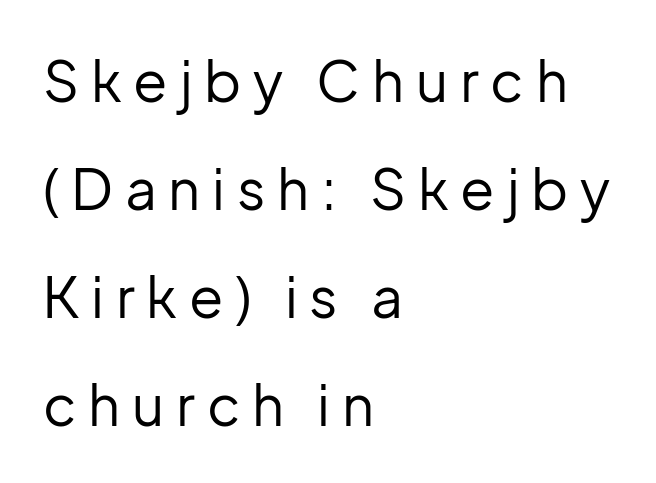
The image shows 56 px regular-weight sans-serif type, upright; set left-aligned, loose line spacing (1.93x), unusually wide letter spacing (+0.21 em), not underlined; low stroke contrast and a medium x-height.
